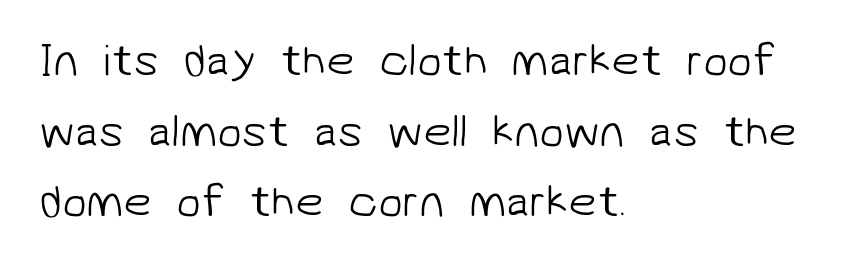
Q: Is the text bold? A: No.
Q: Is the typeface a serif or a sans-serif typeface? A: Sans-serif.
Q: Is the text underlined? A: No.
Q: How is the paragraph aligned? A: Left-aligned.
Q: Is the spacing between letters normal or unusually wide? A: Normal.
Q: Is the spacing between lines tight, normal or loose? A: Normal.
Q: Width (condensed, normal, or wide)? A: Normal.
Q: Stroke contrast? A: Low.
Q: x-height? A: Medium.
Q: Monospaced? A: No.
